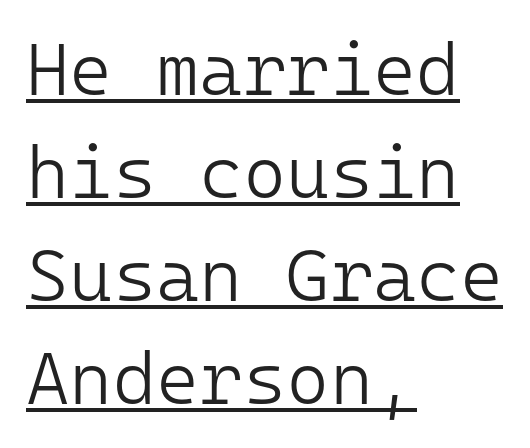
{"serif": "no", "italic": "no", "bold": "no", "weight": "light", "width": "normal", "stroke_contrast": "low", "x_height": "medium", "monospaced": "yes", "underline": "yes", "align": "left", "line_spacing": "normal", "line_spacing_ratio": 1.39, "letter_spacing": "normal", "letter_spacing_em": 0.0, "glyph_px": 74}
